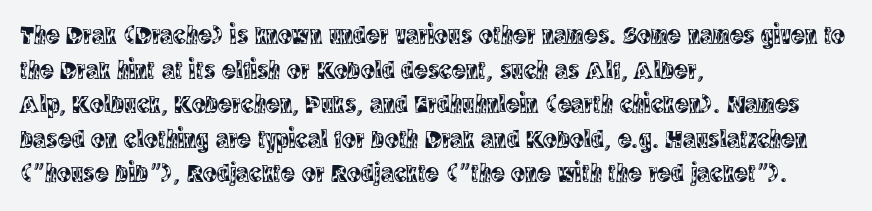
Reading down the block, your eye returns to a fixed left position each line. The line-height multiplier appears to be the usual default. Anything drawn beneath the words? Only blank space. Nope, not italic — everything's standing straight. No extra tracking has been applied to these lines.
